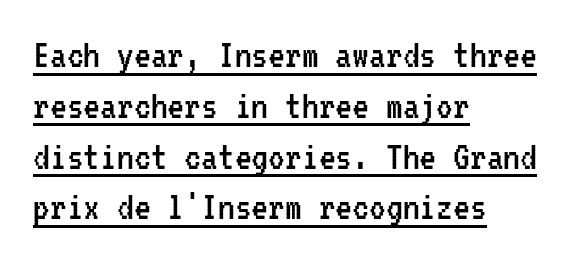
{"serif": "no", "italic": "no", "bold": "no", "weight": "regular", "width": "condensed", "stroke_contrast": "low", "x_height": "medium", "monospaced": "yes", "underline": "yes", "align": "left", "line_spacing_ratio": 1.21, "letter_spacing": "normal", "letter_spacing_em": 0.0, "glyph_px": 42}
